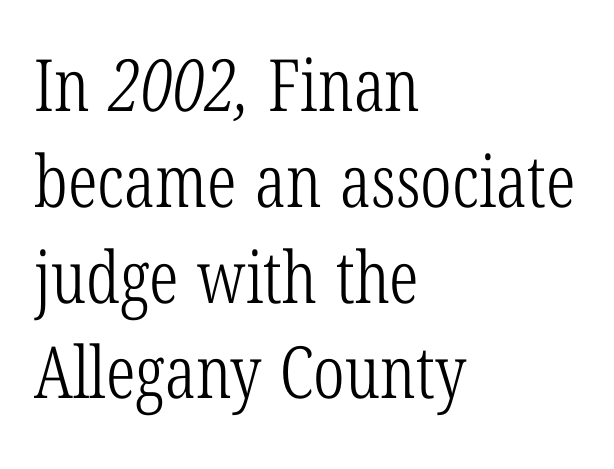
Think standard paragraph weight, or any step lighter than that. This rendering leaves character spacing at its baseline value. The face used here is proportionally spaced, like ordinary book or web type. The lines sit at an ordinary, default distance from one another.
